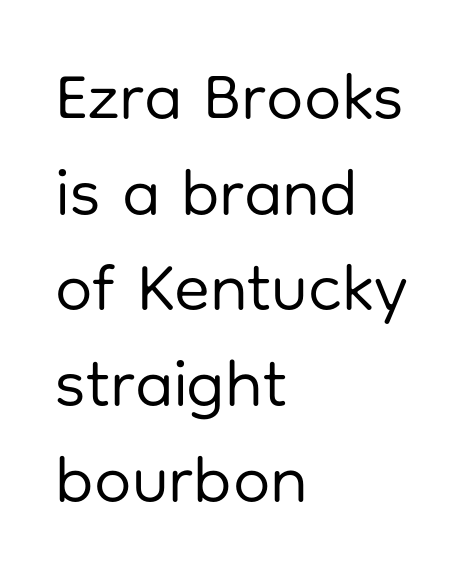
Q: Is the text bold? A: No.
Q: Is the text italic (slanted)? A: No, it is upright.
Q: Is the typeface a serif or a sans-serif typeface? A: Sans-serif.
Q: Is the text underlined? A: No.
Q: How is the paragraph aligned? A: Left-aligned.
Q: Is the spacing between letters normal or unusually wide? A: Normal.
Q: Is the spacing between lines tight, normal or loose? A: Normal.
Q: Width (condensed, normal, or wide)? A: Normal.
Q: Stroke contrast? A: Low.
Q: x-height? A: Medium.
Q: Monospaced? A: No.
